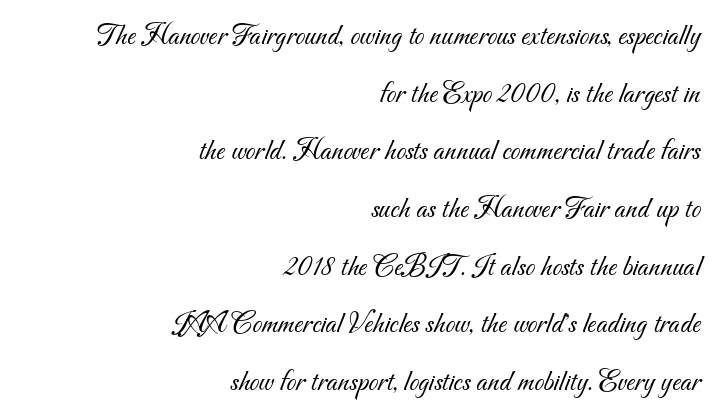
Q: Is the text bold? A: No.
Q: Is the typeface a serif or a sans-serif typeface? A: Sans-serif.
Q: Is the text underlined? A: No.
Q: How is the paragraph aligned? A: Right-aligned.
Q: Is the spacing between letters normal or unusually wide? A: Normal.
Q: Width (condensed, normal, or wide)? A: Normal.
Q: Stroke contrast? A: Medium.
Q: x-height? A: Small.
Q: Monospaced? A: No.
